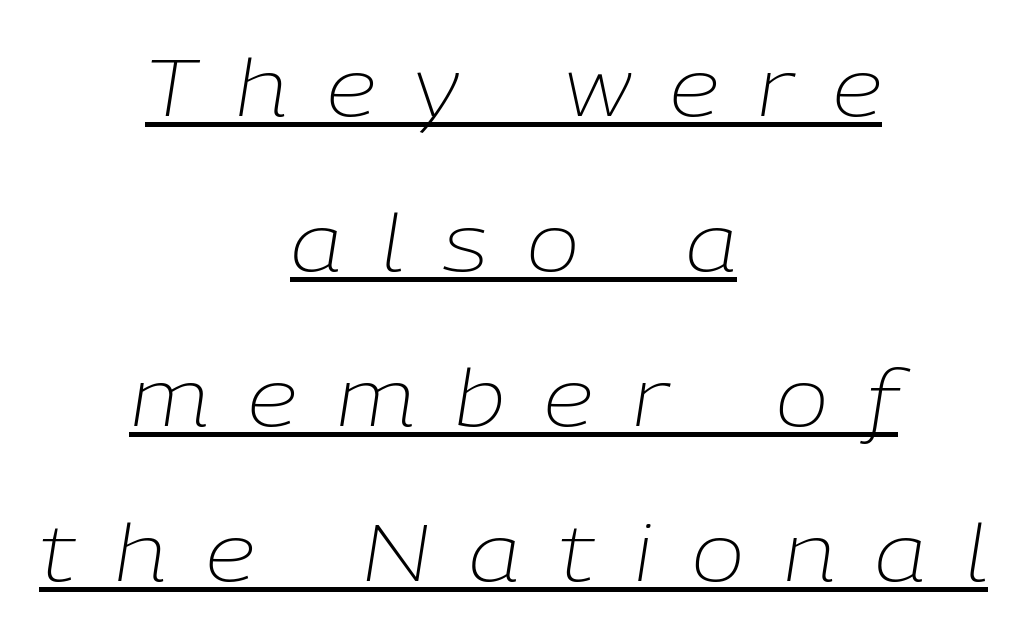
The image shows 79 px light type, italic (leaning right); set centered, loose line spacing (1.96x), unusually wide letter spacing (+0.5 em), underlined; low stroke contrast and a medium x-height.
